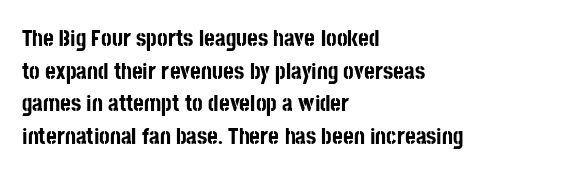
Q: Is the text bold? A: Yes.
Q: Is the text italic (slanted)? A: No, it is upright.
Q: Is the text underlined? A: No.
Q: How is the paragraph aligned? A: Left-aligned.
Q: Is the spacing between letters normal or unusually wide? A: Normal.
Q: Is the spacing between lines tight, normal or loose? A: Normal.
